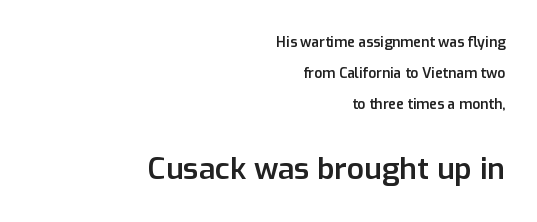
How would I describe the line gaps? Wide and relaxed. Teacher's note: observe the even right margin — that is flush-right alignment. Posture: vertical. A typesetter would call this proportional, since set widths differ per character. Of the two passages, the one underneath uses the larger point size. Look at the bottom of the vertical strokes: they stop flat, with no serifs.
